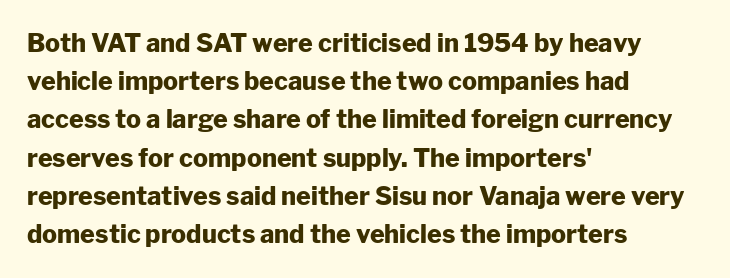
The image shows 25 px bold type, upright; set left-aligned, normal line spacing (1.53x), normal letter spacing, not underlined.
